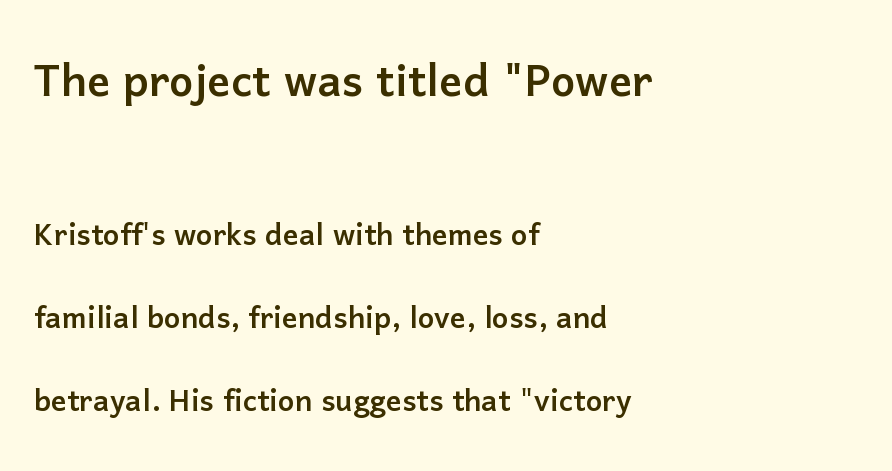
Regarding leading, the lines here are spaced well apart. Bare-footed words on every line. Alignment: flush left. Spacing verdict: proportional, widths tailored to each character. No extra tracking has been applied to these lines. Top chunk: large. Bottom chunk: small.
